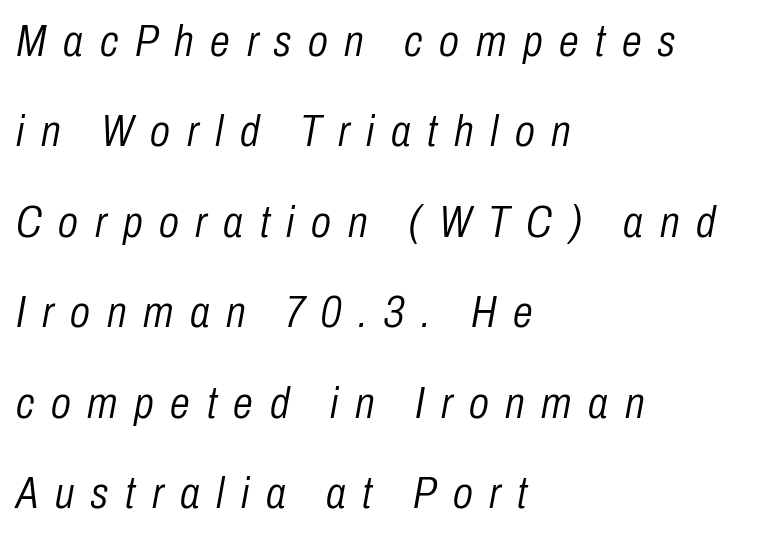
{"italic": "yes", "lean": "right", "slant_degrees": 10, "bold": "no", "weight": "light", "width": "condensed", "stroke_contrast": "low", "x_height": "medium", "monospaced": "no", "underline": "no", "align": "left", "line_spacing": "loose", "line_spacing_ratio": 2.01, "letter_spacing": "wide", "letter_spacing_em": 0.37, "glyph_px": 45}
